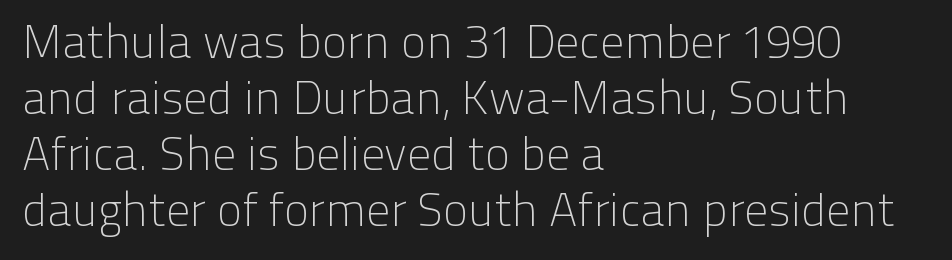
{"serif": "no", "italic": "no", "bold": "no", "weight": "light", "width": "normal", "stroke_contrast": "low", "x_height": "medium", "monospaced": "no", "underline": "no", "align": "left", "line_spacing_ratio": 1.19, "letter_spacing": "normal", "letter_spacing_em": 0.0, "glyph_px": 47}
